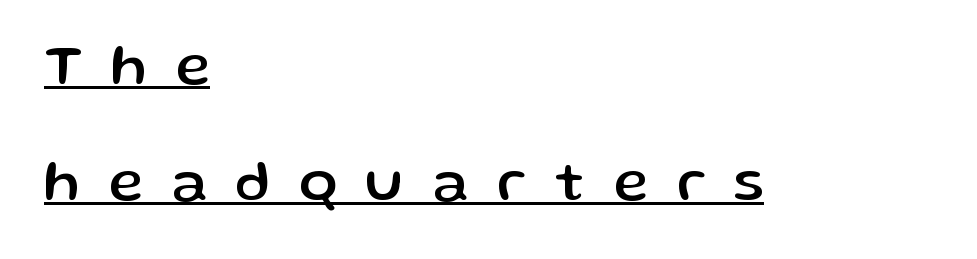
The image shows 59 px sans-serif type, upright; set left-aligned, loose line spacing (1.97x), unusually wide letter spacing (+0.49 em), underlined; low stroke contrast and a medium x-height.
